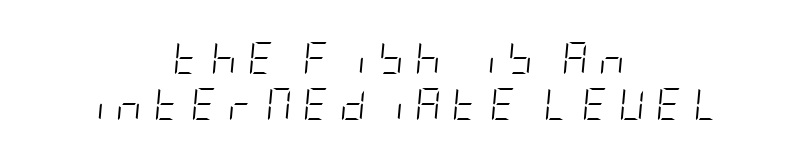
When letters slant like this, we call the style italic. Which margin do the lines hug? Neither — every line sits in the middle. No word sits above an underline. This rendering widens character spacing well past its baseline value.
